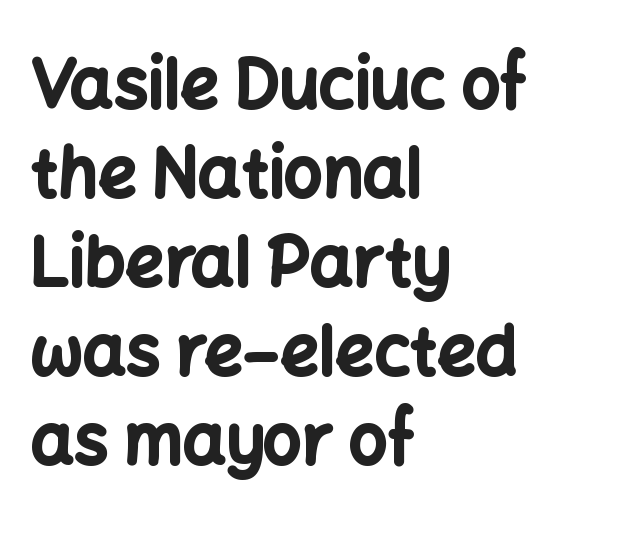
Q: Is the text bold? A: Yes.
Q: Is the text italic (slanted)? A: No, it is upright.
Q: Is the typeface a serif or a sans-serif typeface? A: Sans-serif.
Q: Is the text underlined? A: No.
Q: How is the paragraph aligned? A: Left-aligned.
Q: Is the spacing between letters normal or unusually wide? A: Normal.
Q: Is the spacing between lines tight, normal or loose? A: Normal.
Q: Width (condensed, normal, or wide)? A: Normal.
Q: Stroke contrast? A: Low.
Q: x-height? A: Medium.
Q: Monospaced? A: No.
